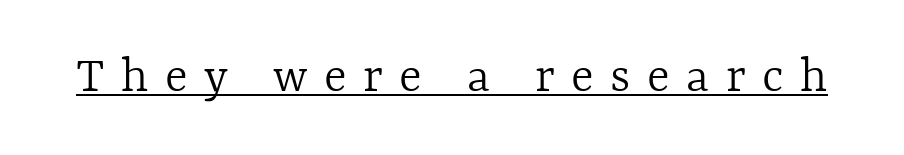
{"italic": "no", "bold": "no", "weight": "light", "width": "normal", "x_height": "medium", "monospaced": "no", "underline": "yes", "letter_spacing": "wide", "letter_spacing_em": 0.31, "glyph_px": 53}
